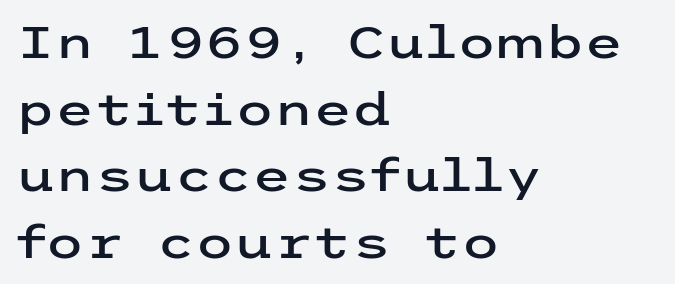
The characters display no serif detailing; their extremities are plain. Unmarked baselines from the first word to the last. Look at the tracking — it's just the regular setting, nothing added. What's the leading like? Ordinary, nothing unusual.
